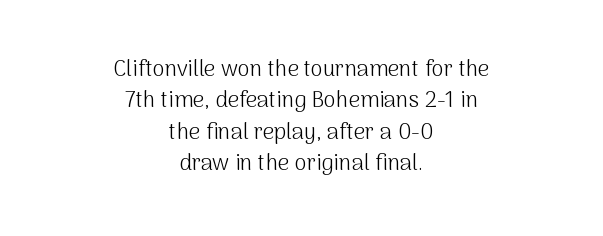
{"italic": "no", "bold": "no", "underline": "no", "align": "center", "line_spacing": "normal", "line_spacing_ratio": 1.43, "letter_spacing": "normal", "letter_spacing_em": 0.0, "glyph_px": 22}
